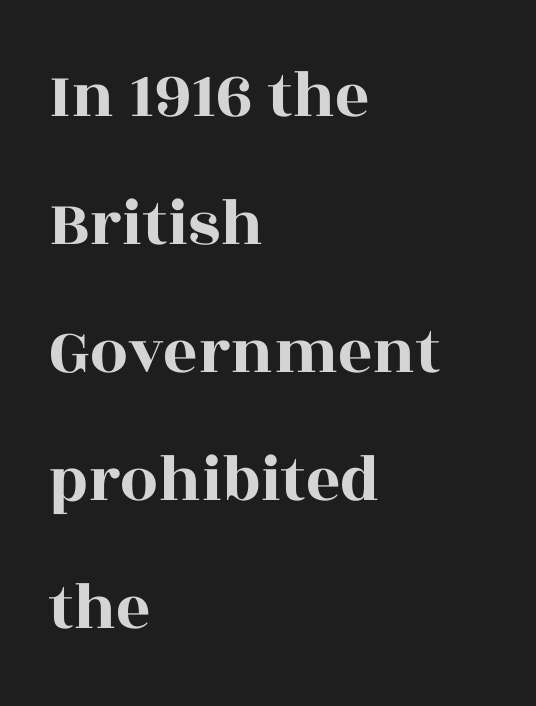
{"serif": "yes", "italic": "no", "width": "wide", "x_height": "large", "monospaced": "no", "underline": "no", "align": "left", "line_spacing": "loose", "line_spacing_ratio": 1.91, "letter_spacing": "normal", "letter_spacing_em": 0.0, "glyph_px": 67}
